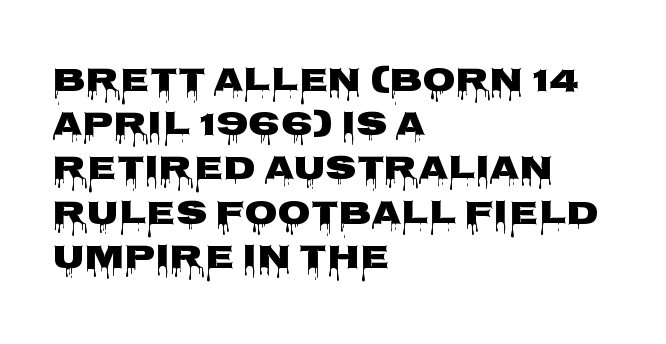
Q: Is the text italic (slanted)? A: No, it is upright.
Q: Is the typeface a serif or a sans-serif typeface? A: Sans-serif.
Q: Is the text underlined? A: No.
Q: How is the paragraph aligned? A: Left-aligned.
Q: Is the spacing between letters normal or unusually wide? A: Normal.
Q: Is the spacing between lines tight, normal or loose? A: Normal.
Q: Width (condensed, normal, or wide)? A: Wide.
Q: Stroke contrast? A: Low.
Q: x-height? A: Large.
Q: Monospaced? A: No.
